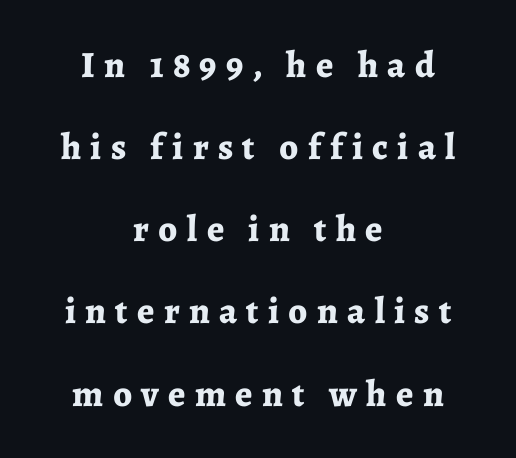
Q: Is the text bold? A: Yes.
Q: Is the text italic (slanted)? A: No, it is upright.
Q: Is the typeface a serif or a sans-serif typeface? A: Serif.
Q: Is the text underlined? A: No.
Q: How is the paragraph aligned? A: Centered.
Q: Is the spacing between letters normal or unusually wide? A: Unusually wide.
Q: Is the spacing between lines tight, normal or loose? A: Loose.
Q: Width (condensed, normal, or wide)? A: Normal.
Q: Stroke contrast? A: Low.
Q: x-height? A: Medium.
Q: Monospaced? A: No.
